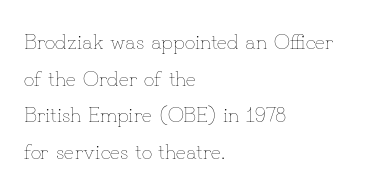
The image shows 21 px text type, upright; set left-aligned, line spacing 1.74x, normal letter spacing, not underlined.
